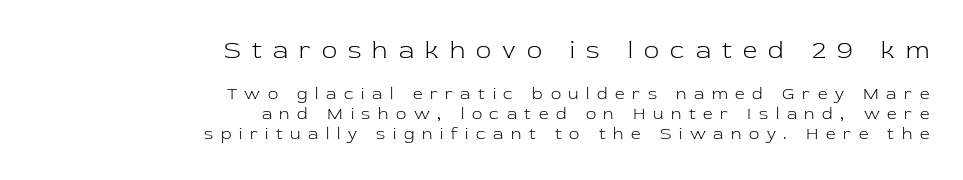
{"italic": "no", "bold": "no", "underline": "no", "align": "right", "line_spacing_ratio": 1.17, "letter_spacing": "wide", "letter_spacing_em": 0.45, "larger_block": "first", "size_ratio": 1.47, "glyph_px": 25}
